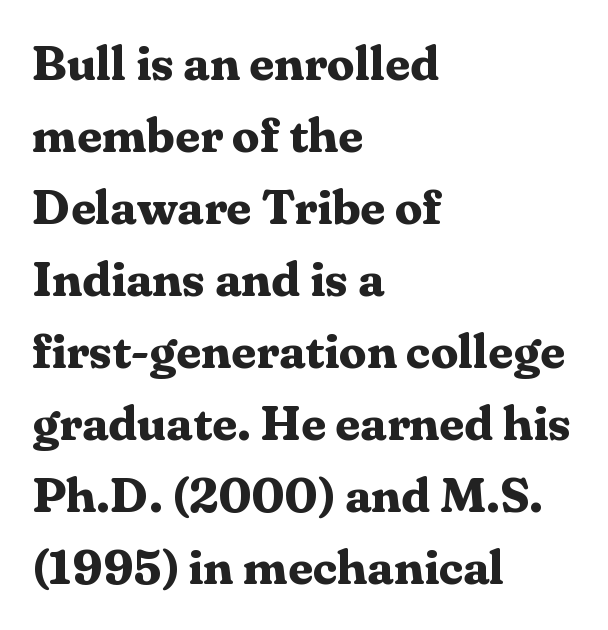
Q: Is the text bold? A: Yes.
Q: Is the text italic (slanted)? A: No, it is upright.
Q: Is the typeface a serif or a sans-serif typeface? A: Serif.
Q: Is the text underlined? A: No.
Q: How is the paragraph aligned? A: Left-aligned.
Q: Is the spacing between letters normal or unusually wide? A: Normal.
Q: Is the spacing between lines tight, normal or loose? A: Normal.
Q: Width (condensed, normal, or wide)? A: Normal.
Q: Stroke contrast? A: Medium.
Q: x-height? A: Medium.
Q: Monospaced? A: No.
